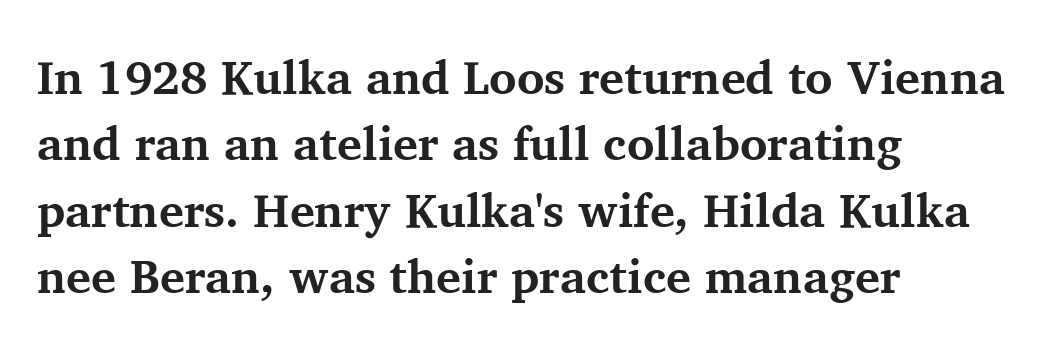
{"serif": "yes", "italic": "no", "bold": "yes", "weight": "bold", "width": "normal", "stroke_contrast": "medium", "x_height": "medium", "monospaced": "no", "underline": "no", "align": "left", "line_spacing": "normal", "line_spacing_ratio": 1.41, "letter_spacing": "normal", "letter_spacing_em": 0.0, "glyph_px": 47}
